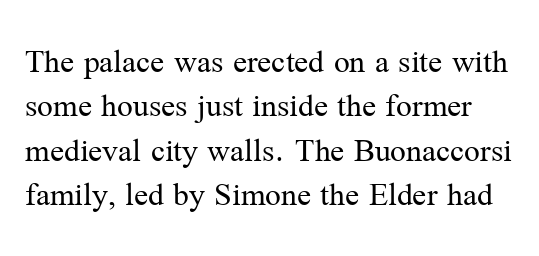
{"serif": "yes", "italic": "no", "bold": "no", "weight": "regular", "width": "normal", "stroke_contrast": "medium", "x_height": "medium", "monospaced": "no", "underline": "no", "line_spacing": "normal", "line_spacing_ratio": 1.27, "letter_spacing": "normal", "letter_spacing_em": 0.0, "glyph_px": 35}
